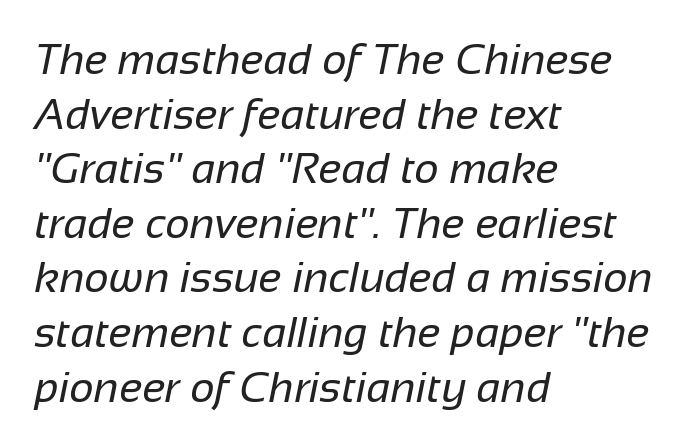
The image shows 43 px regular-weight sans-serif type; set left-aligned, normal line spacing (1.27x), normal letter spacing, not underlined; low stroke contrast and a medium x-height.
